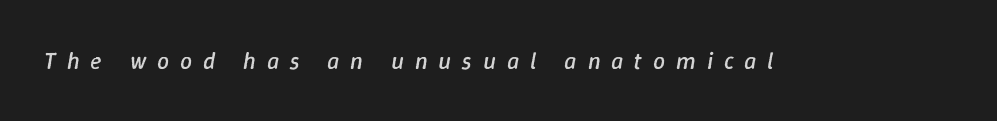
Q: Is the text bold? A: No.
Q: Is the text italic (slanted)? A: Yes, it leans right by about 9 degrees.
Q: Is the text underlined? A: No.
Q: Is the spacing between letters normal or unusually wide? A: Unusually wide.
